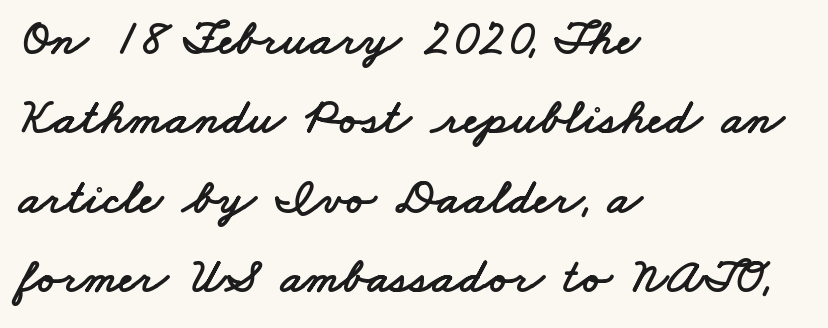
{"serif": "no", "width": "wide", "stroke_contrast": "low", "x_height": "small", "monospaced": "no", "underline": "no", "align": "left", "line_spacing": "normal", "line_spacing_ratio": 1.59, "letter_spacing": "normal", "letter_spacing_em": 0.0, "glyph_px": 50}
